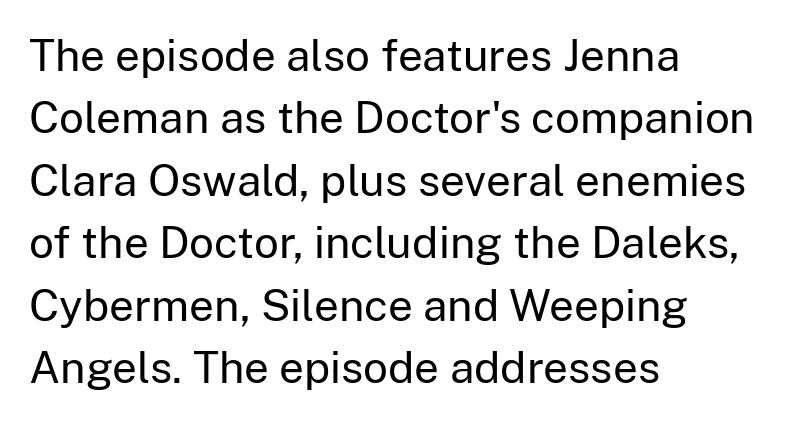
The image shows 44 px regular-weight sans-serif type, upright; set left-aligned, normal line spacing (1.42x), normal letter spacing, not underlined; low stroke contrast and a medium x-height.
